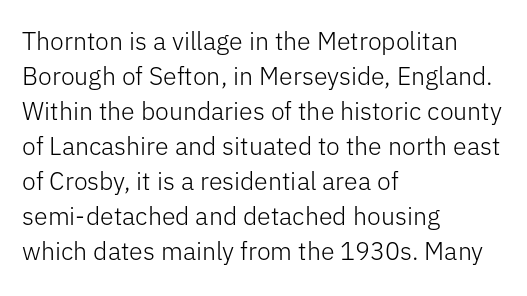
Q: Is the text bold? A: No.
Q: Is the text italic (slanted)? A: No, it is upright.
Q: Is the text underlined? A: No.
Q: How is the paragraph aligned? A: Left-aligned.
Q: Is the spacing between letters normal or unusually wide? A: Normal.
Q: Is the spacing between lines tight, normal or loose? A: Normal.
